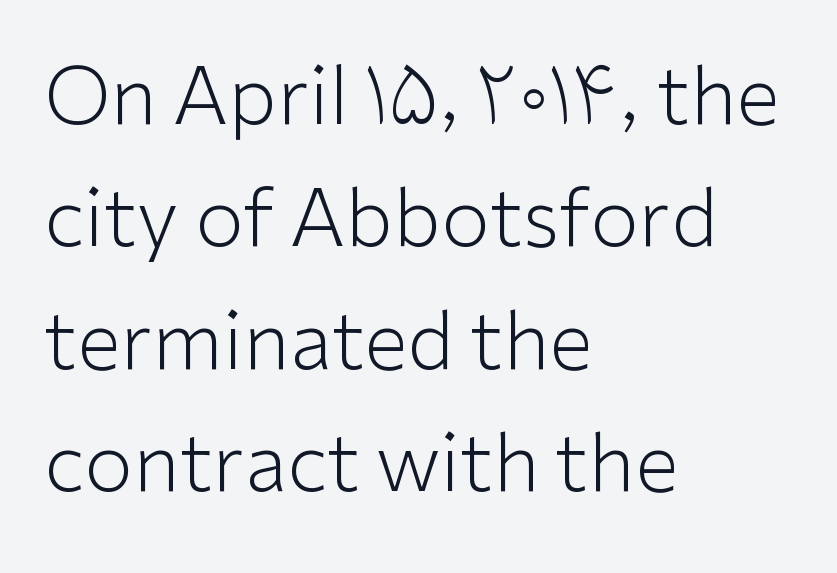
The image shows 79 px light sans-serif type, upright; set left-aligned, normal line spacing (1.55x), normal letter spacing, not underlined; low stroke contrast and a medium x-height.
